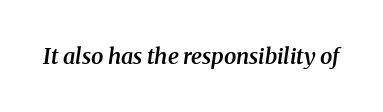
{"italic": "yes", "lean": "right", "slant_degrees": 8, "bold": "semi", "underline": "no", "letter_spacing": "normal", "letter_spacing_em": 0.0, "glyph_px": 22}
